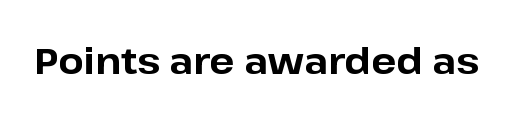
Q: Is the text bold? A: Yes.
Q: Is the text italic (slanted)? A: No, it is upright.
Q: Is the typeface a serif or a sans-serif typeface? A: Sans-serif.
Q: Is the text underlined? A: No.
Q: Is the spacing between letters normal or unusually wide? A: Normal.
Q: Width (condensed, normal, or wide)? A: Normal.
Q: Stroke contrast? A: Low.
Q: x-height? A: Medium.
Q: Monospaced? A: No.
